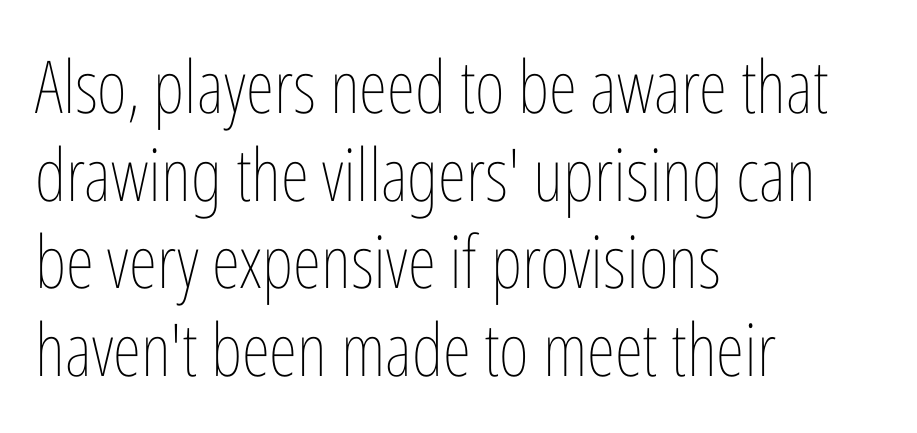
The image shows 73 px thin, condensed type, upright; set left-aligned, line spacing 1.2x, normal letter spacing, not underlined; low stroke contrast and a medium x-height.
